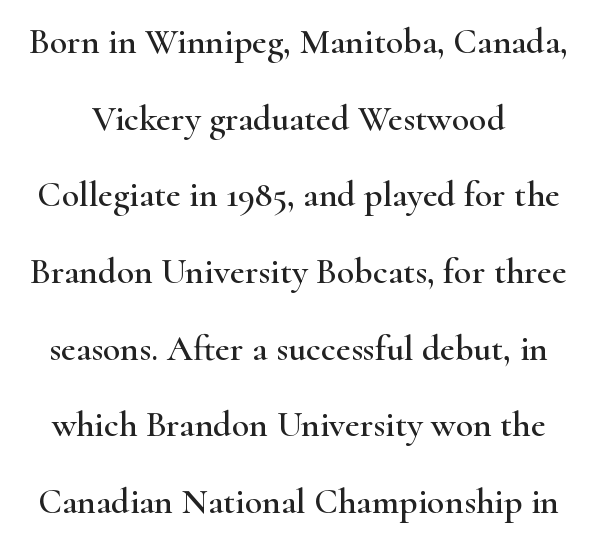
{"serif": "yes", "italic": "no", "width": "wide", "stroke_contrast": "high", "x_height": "small", "monospaced": "no", "underline": "no", "line_spacing": "loose", "line_spacing_ratio": 2.13, "letter_spacing": "normal", "letter_spacing_em": 0.0, "glyph_px": 36}
